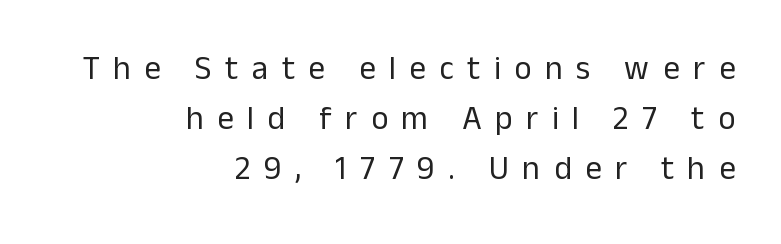
The image shows 33 px regular-weight sans-serif type, upright; set right-aligned, normal line spacing (1.52x), unusually wide letter spacing (+0.41 em), not underlined; low stroke contrast and a medium x-height.
